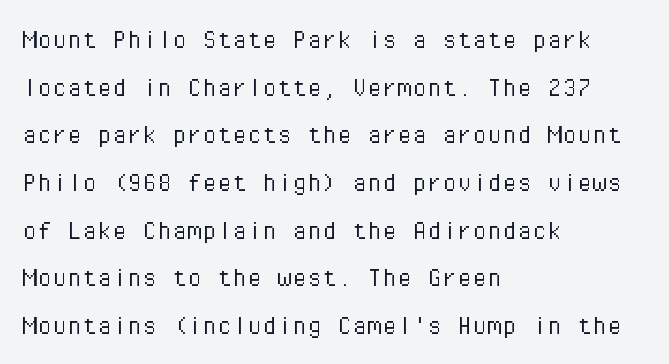
Q: Is the text bold? A: No.
Q: Is the text italic (slanted)? A: No, it is upright.
Q: Is the typeface a serif or a sans-serif typeface? A: Sans-serif.
Q: Is the text underlined? A: No.
Q: How is the paragraph aligned? A: Left-aligned.
Q: Is the spacing between letters normal or unusually wide? A: Normal.
Q: Is the spacing between lines tight, normal or loose? A: Normal.
Q: Width (condensed, normal, or wide)? A: Normal.
Q: Stroke contrast? A: Low.
Q: x-height? A: Medium.
Q: Monospaced? A: Yes.
